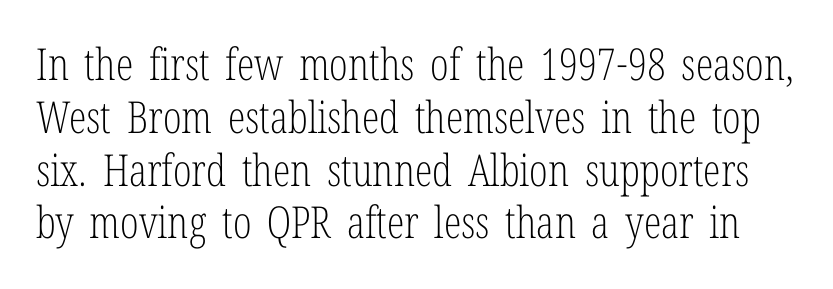
In terms of posture, this sample is upright. Each word holds together tightly as a unit, with standard inter-letter gaps. Vertical stems look standard width or narrower in stroke. The type family on display is of the serif kind. The letters advance in unequal steps, a hallmark of proportional type.
